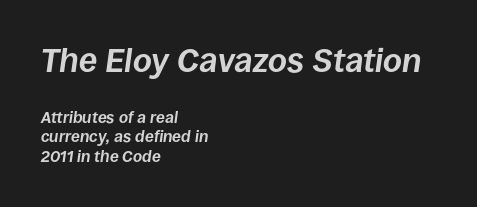
{"italic": "yes", "lean": "right", "slant_degrees": 8, "bold": "yes", "weight": "bold", "width": "normal", "stroke_contrast": "low", "x_height": "large", "monospaced": "no", "underline": "no", "align": "left", "line_spacing_ratio": 1.22, "letter_spacing": "normal", "letter_spacing_em": 0.0, "larger_block": "first", "size_ratio": 2.06, "glyph_px": 33}
